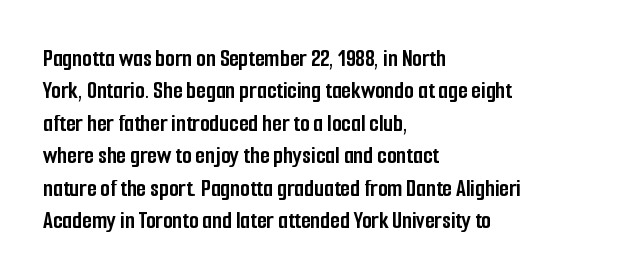
{"italic": "no", "bold": "yes", "underline": "no", "align": "left", "line_spacing": "normal", "line_spacing_ratio": 1.3, "letter_spacing": "normal", "letter_spacing_em": 0.0, "glyph_px": 25}
